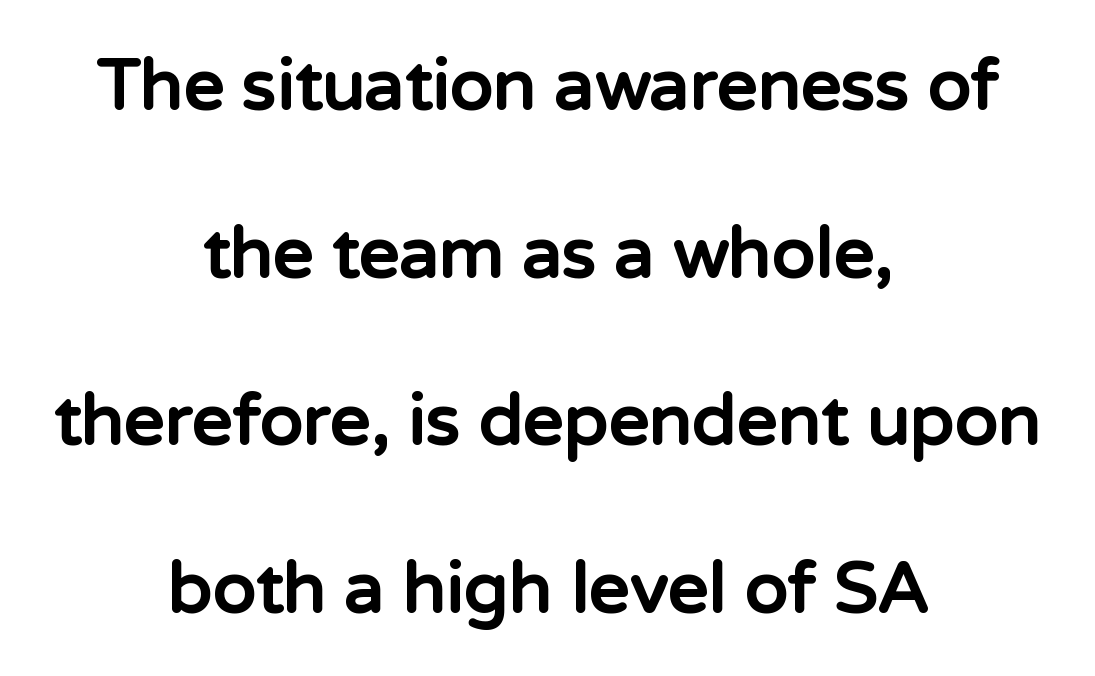
The image shows 71 px bold sans-serif type, upright; set centered, loose line spacing (2.36x), normal letter spacing, not underlined; low stroke contrast and a medium x-height.
